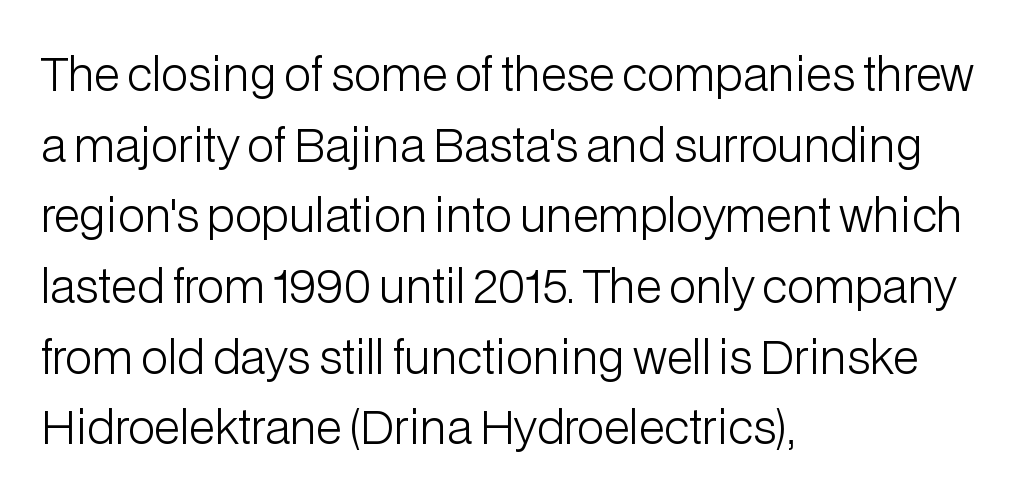
The image shows 45 px light sans-serif type, upright; set left-aligned, normal line spacing (1.57x), normal letter spacing, not underlined; low stroke contrast and a medium x-height.
